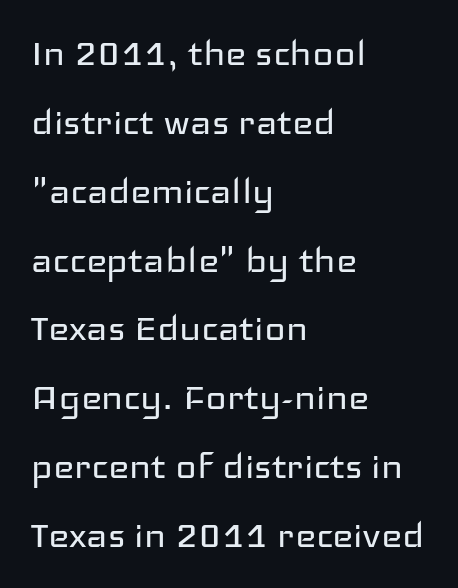
Nothing sits at the stroke ends, so this counts as sans-serif. Regarding leading, the lines here are spaced in the standard way. The lettering stays uniformly vertical, giving the passage a roman look. The letters advance in unequal steps, a hallmark of proportional type. The strokes carry an ordinary text weight at most.
